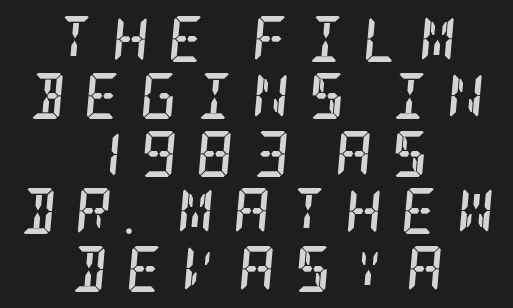
{"serif": "yes", "italic": "yes", "lean": "right", "slant_degrees": 5, "bold": "yes", "weight": "semibold", "width": "condensed", "stroke_contrast": "low", "x_height": "large", "underline": "no", "align": "center", "line_spacing": "normal", "line_spacing_ratio": 1.25, "letter_spacing": "wide", "letter_spacing_em": 0.4, "glyph_px": 46}
